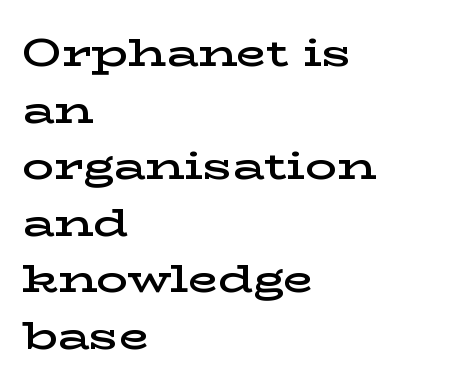
Rule under the text: the space is simply empty. These lines stack with their left ends in a neat column. Does the weight exceed regular? Yes, but only to semibold. Unlike a clean sans, this face finishes its strokes with serifs. The letters stand straight up with perfectly vertical stems.
